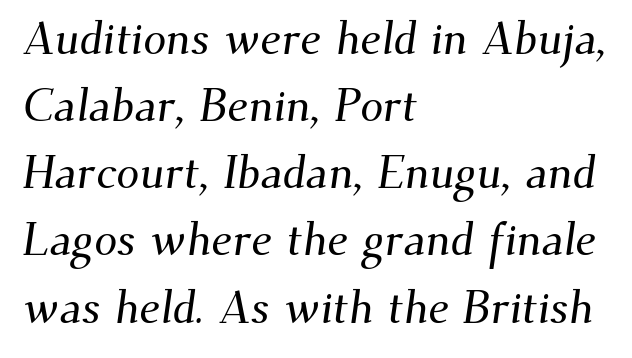
The typesetter chose a ragged-right arrangement here. Note: serifs present on the glyphs. Vertical spacing — default. Looks like regular typesetting: each glyph gets only the width it needs. Honestly, there is no underline to notice here at all.
